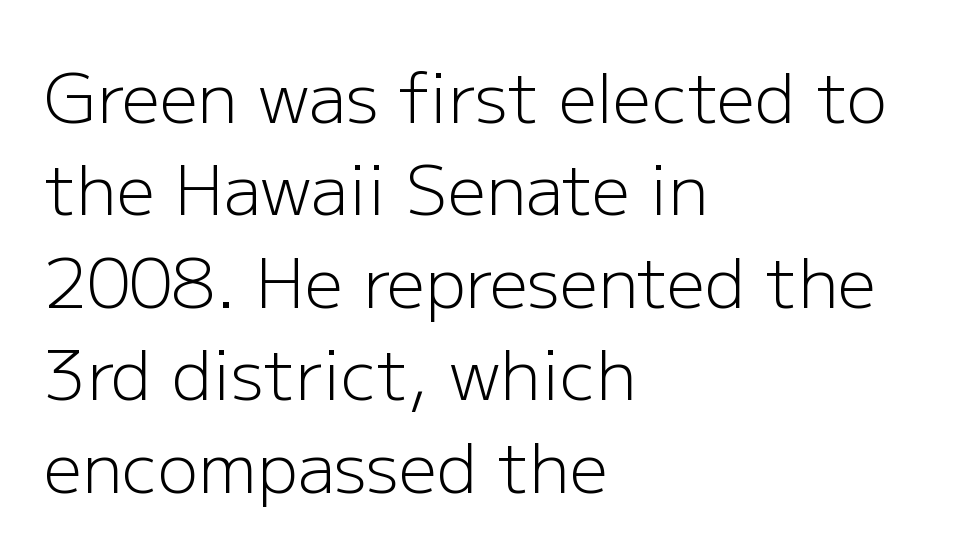
Inter-character spacing is left at the font's built-in metrics. Notice how descenders clear the ascenders below comfortably — that's standard leading. The font family rendered here belongs to the sans-serif group. Unlike italic type, these characters show no tilt at all.
